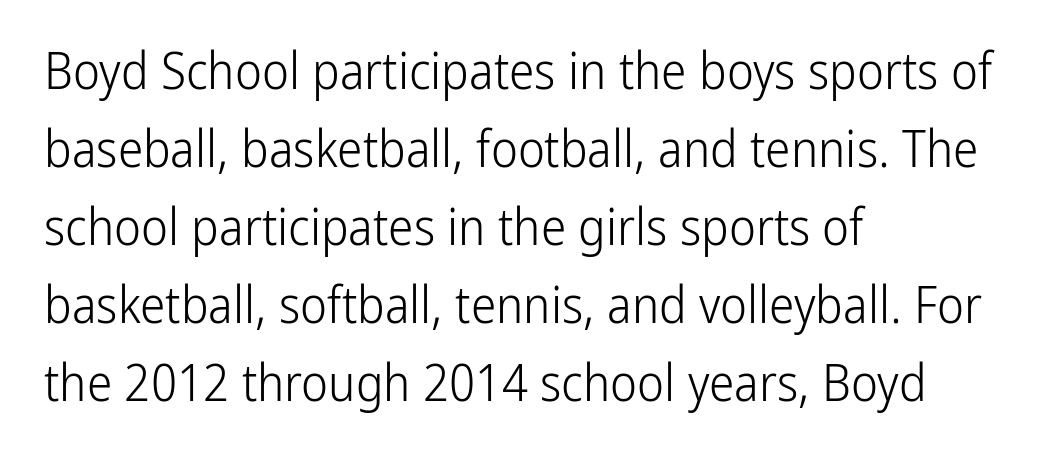
Unlike italic type, these characters show no tilt at all. The letters look calm and open, with moderate or lighter stems. Check under the words: just untouched page. This sample is left-justified, so line endings fall wherever the words run out.
